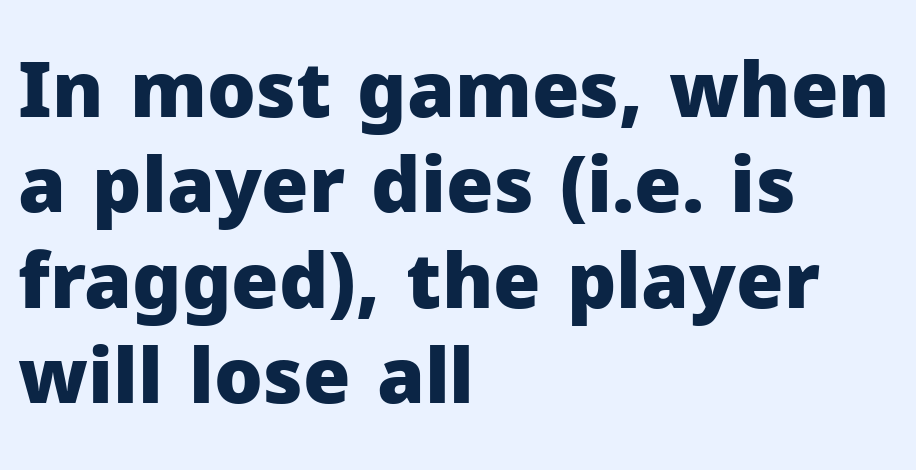
Q: Is the text bold? A: Yes.
Q: Is the text italic (slanted)? A: No, it is upright.
Q: Is the typeface a serif or a sans-serif typeface? A: Sans-serif.
Q: Is the text underlined? A: No.
Q: How is the paragraph aligned? A: Left-aligned.
Q: Is the spacing between letters normal or unusually wide? A: Normal.
Q: Width (condensed, normal, or wide)? A: Normal.
Q: Stroke contrast? A: Low.
Q: x-height? A: Medium.
Q: Monospaced? A: No.
